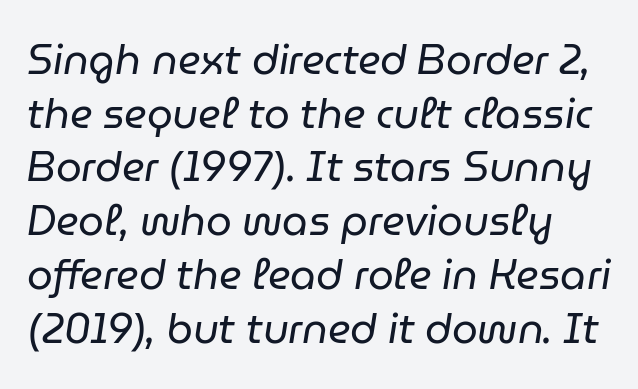
Q: Is the text bold? A: No.
Q: Is the text italic (slanted)? A: Yes, it leans right by about 9 degrees.
Q: Is the text underlined? A: No.
Q: How is the paragraph aligned? A: Left-aligned.
Q: Is the spacing between letters normal or unusually wide? A: Normal.
Q: Is the spacing between lines tight, normal or loose? A: Normal.
Q: Width (condensed, normal, or wide)? A: Normal.
Q: Stroke contrast? A: Low.
Q: x-height? A: Medium.
Q: Monospaced? A: No.
